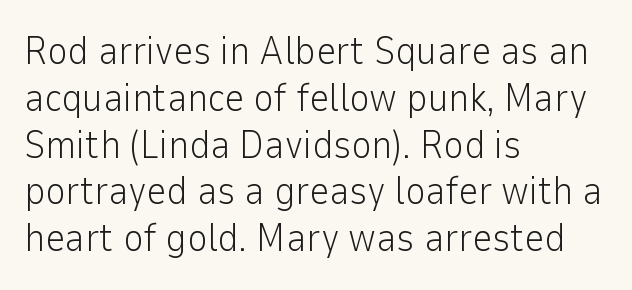
Q: Is the text bold? A: No.
Q: Is the text italic (slanted)? A: No, it is upright.
Q: Is the typeface a serif or a sans-serif typeface? A: Sans-serif.
Q: Is the text underlined? A: No.
Q: How is the paragraph aligned? A: Left-aligned.
Q: Is the spacing between letters normal or unusually wide? A: Normal.
Q: Width (condensed, normal, or wide)? A: Normal.
Q: Stroke contrast? A: Low.
Q: x-height? A: Medium.
Q: Monospaced? A: No.
